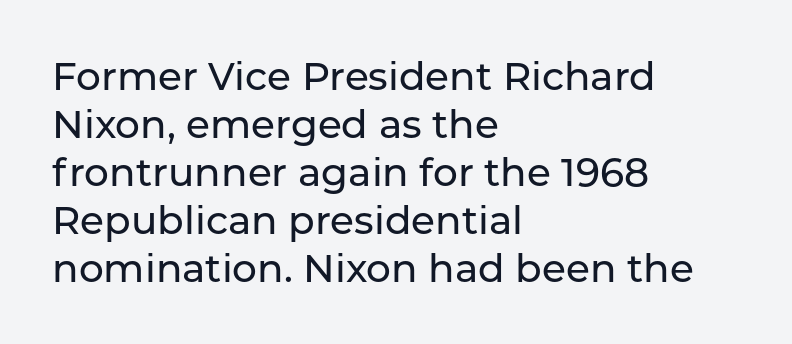
The image shows 39 px sans-serif type, upright; set left-aligned, line spacing 1.23x, normal letter spacing, not underlined; low stroke contrast and a medium x-height.
